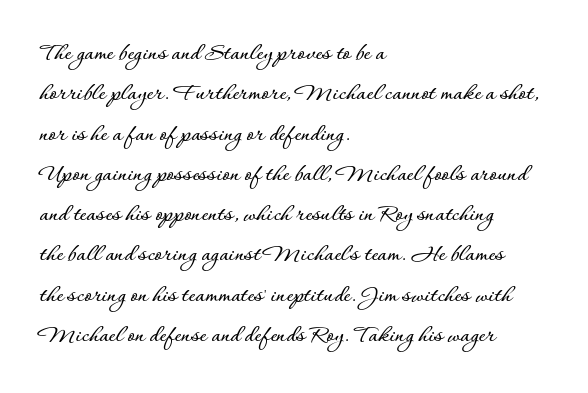
{"underline": "no", "align": "left", "line_spacing": "normal", "line_spacing_ratio": 1.55, "letter_spacing": "normal", "letter_spacing_em": 0.0, "glyph_px": 26}
